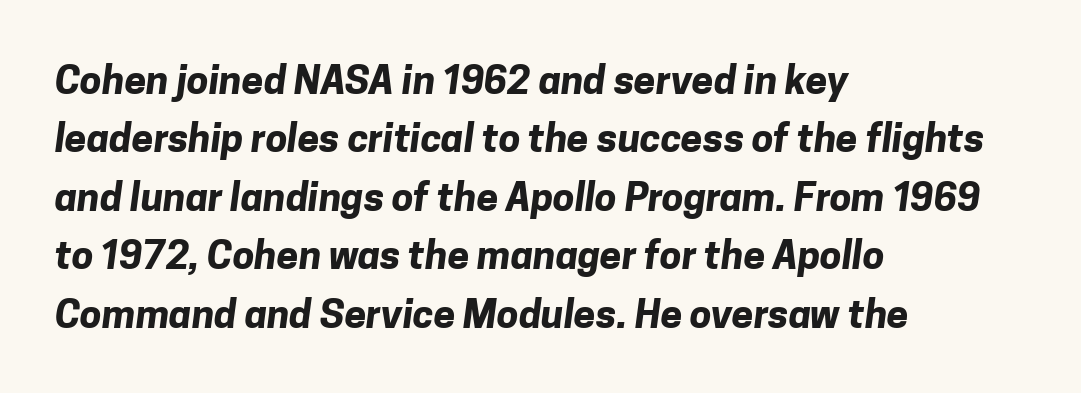
{"serif": "no", "bold": "yes", "weight": "bold", "width": "normal", "stroke_contrast": "low", "x_height": "medium", "monospaced": "no", "underline": "no", "align": "left", "line_spacing": "normal", "line_spacing_ratio": 1.5, "letter_spacing": "normal", "letter_spacing_em": 0.0, "glyph_px": 39}
